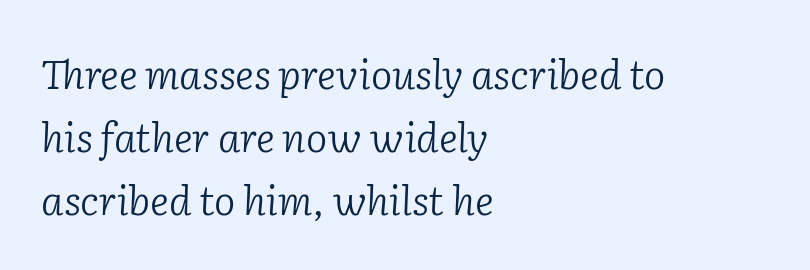
Q: Is the text bold? A: No.
Q: Is the text italic (slanted)? A: Yes, it leans right by about 2 degrees.
Q: Is the typeface a serif or a sans-serif typeface? A: Serif.
Q: Is the text underlined? A: No.
Q: How is the paragraph aligned? A: Left-aligned.
Q: Is the spacing between letters normal or unusually wide? A: Normal.
Q: Is the spacing between lines tight, normal or loose? A: Normal.
Q: Width (condensed, normal, or wide)? A: Normal.
Q: Stroke contrast? A: Low.
Q: x-height? A: Medium.
Q: Monospaced? A: No.
